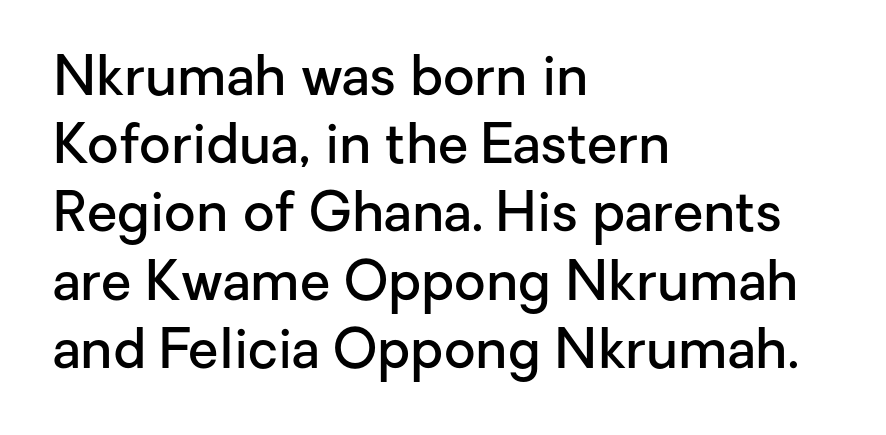
{"serif": "no", "italic": "no", "bold": "semi", "weight": "semibold", "width": "normal", "stroke_contrast": "low", "x_height": "medium", "monospaced": "no", "underline": "no", "align": "left", "line_spacing_ratio": 1.24, "letter_spacing": "normal", "letter_spacing_em": 0.0, "glyph_px": 55}
